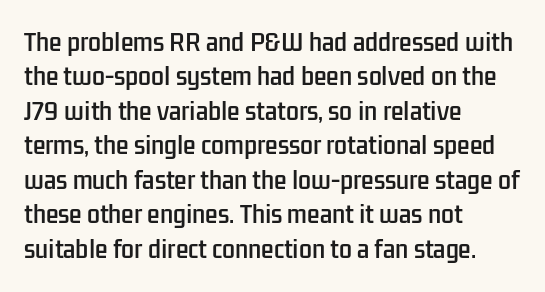
Q: Is the text italic (slanted)? A: No, it is upright.
Q: Is the text underlined? A: No.
Q: How is the paragraph aligned? A: Left-aligned.
Q: Is the spacing between letters normal or unusually wide? A: Normal.
Q: Is the spacing between lines tight, normal or loose? A: Normal.
